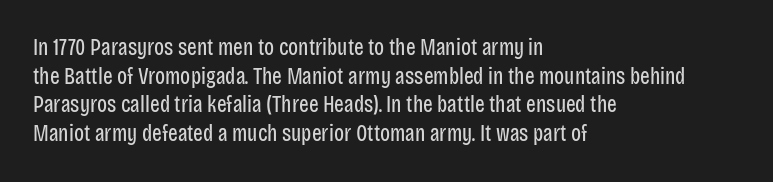
Q: Is the text bold? A: No.
Q: Is the text italic (slanted)? A: No, it is upright.
Q: Is the text underlined? A: No.
Q: How is the paragraph aligned? A: Left-aligned.
Q: Is the spacing between letters normal or unusually wide? A: Normal.
Q: Is the spacing between lines tight, normal or loose? A: Normal.
